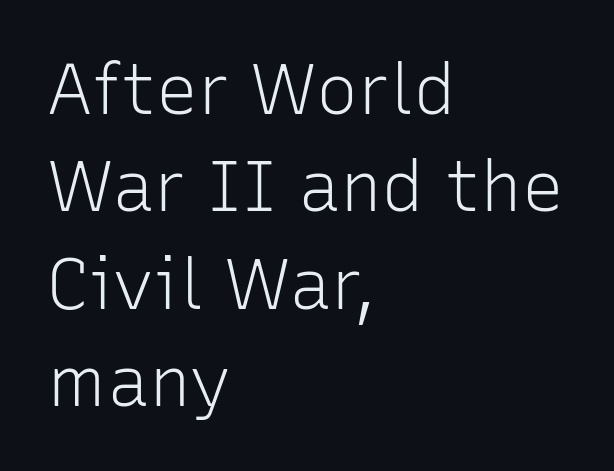
Q: Is the text bold? A: No.
Q: Is the text italic (slanted)? A: No, it is upright.
Q: Is the typeface a serif or a sans-serif typeface? A: Sans-serif.
Q: Is the text underlined? A: No.
Q: How is the paragraph aligned? A: Left-aligned.
Q: Is the spacing between letters normal or unusually wide? A: Normal.
Q: Is the spacing between lines tight, normal or loose? A: Normal.
Q: Width (condensed, normal, or wide)? A: Normal.
Q: Stroke contrast? A: Low.
Q: x-height? A: Medium.
Q: Monospaced? A: No.
